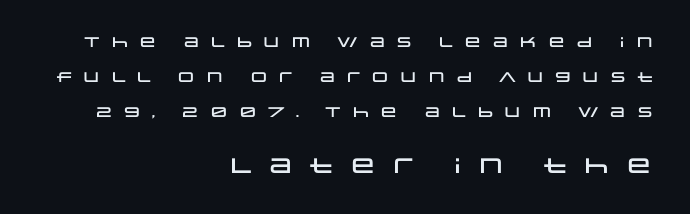
The image shows 21 px text type, upright; set right-aligned, loose line spacing (2.49x), unusually wide letter spacing (+0.49 em), not underlined; the second (bottom) block is 1.5x larger.
